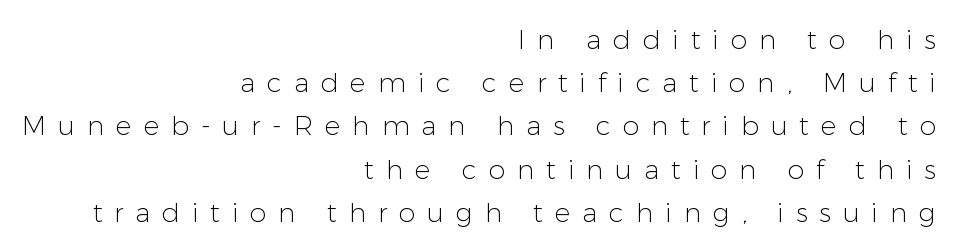
Q: Is the text bold? A: No.
Q: Is the text italic (slanted)? A: No, it is upright.
Q: Is the text underlined? A: No.
Q: How is the paragraph aligned? A: Right-aligned.
Q: Is the spacing between letters normal or unusually wide? A: Unusually wide.
Q: Is the spacing between lines tight, normal or loose? A: Normal.
